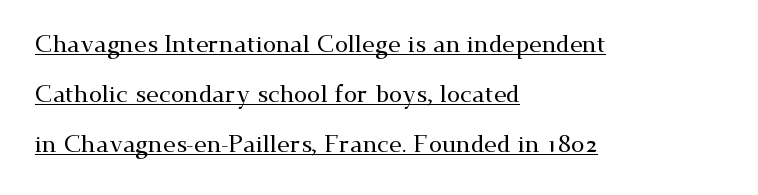
{"italic": "no", "underline": "yes", "align": "left", "line_spacing": "loose", "line_spacing_ratio": 2.08, "letter_spacing": "normal", "letter_spacing_em": 0.0, "glyph_px": 24}
